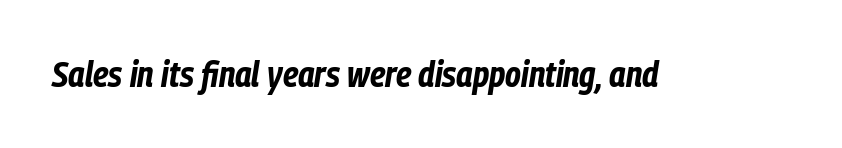
Each row of text sits above clean, open space. Spacing verdict: proportional, widths tailored to each character. Words appear dense and cohesive because spacing is normal. Students, this is bold: see how much ink each stroke carries.
